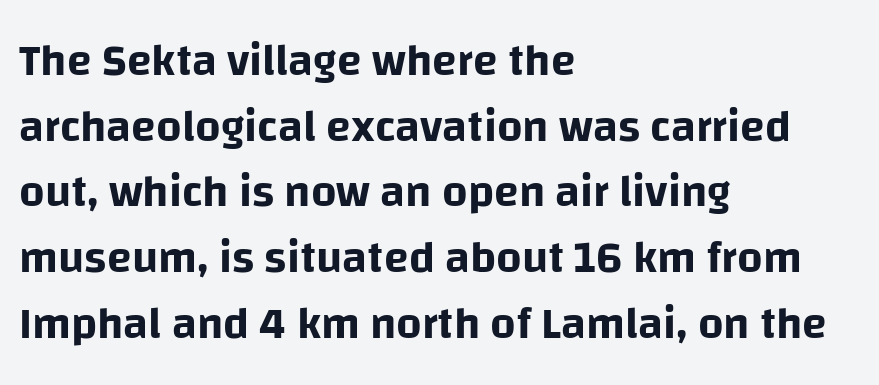
{"serif": "no", "italic": "no", "width": "normal", "stroke_contrast": "low", "x_height": "large", "monospaced": "no", "underline": "no", "align": "left", "line_spacing": "normal", "line_spacing_ratio": 1.46, "letter_spacing": "normal", "letter_spacing_em": 0.0, "glyph_px": 45}
